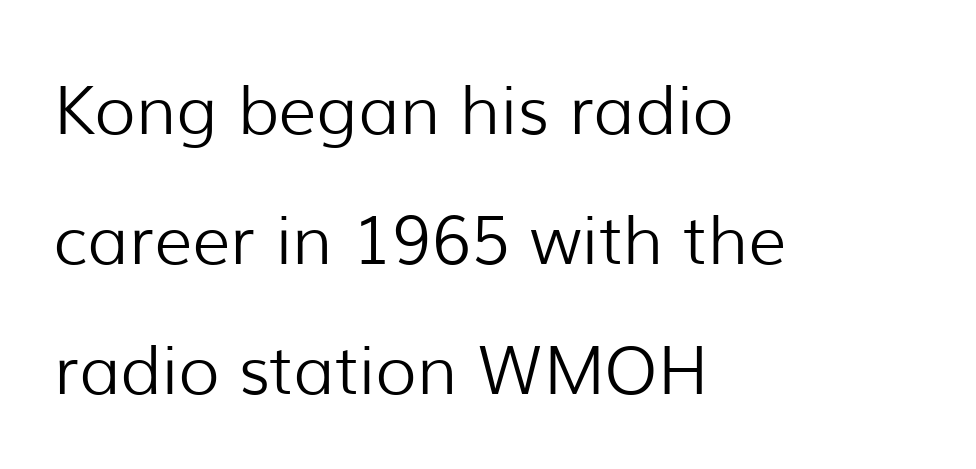
{"serif": "no", "italic": "no", "bold": "no", "weight": "light", "width": "normal", "stroke_contrast": "low", "x_height": "medium", "monospaced": "no", "underline": "no", "align": "left", "line_spacing": "loose", "line_spacing_ratio": 1.94, "letter_spacing": "normal", "letter_spacing_em": 0.0, "glyph_px": 67}
